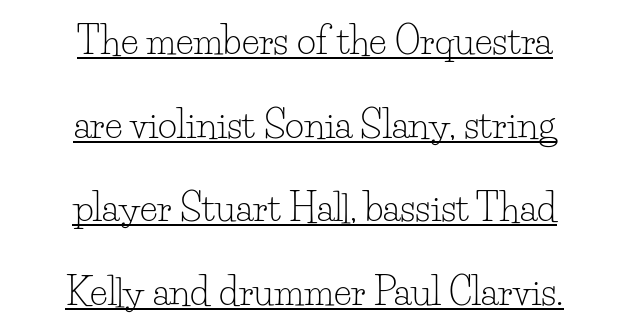
In terms of letterform style, serifs are clearly present. Looks like regular typesetting: each glyph gets only the width it needs. Caption: standard tracking, unaltered. Has an underline been added? It has.
